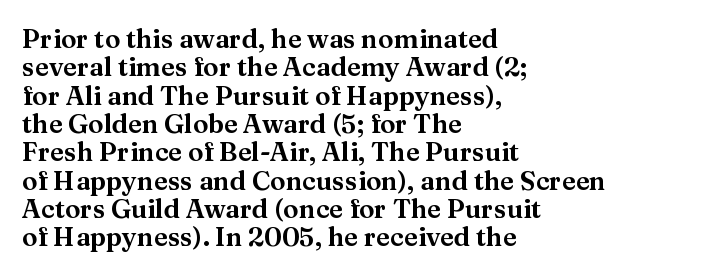
The image shows 26 px text type, upright; set left-aligned, tight line spacing (1.09x), normal letter spacing, not underlined.
